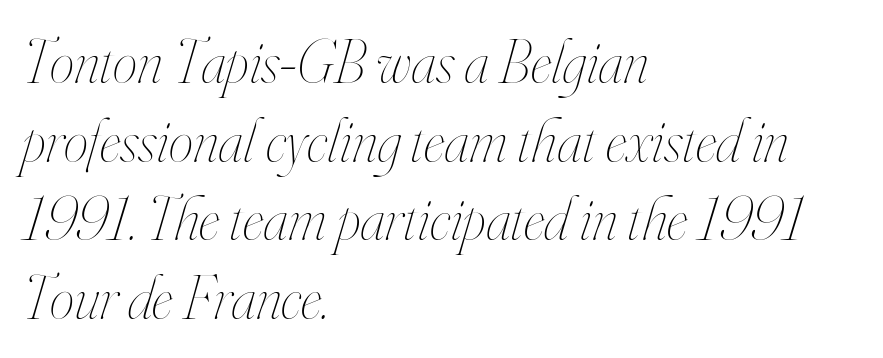
The letters advance in unequal steps, a hallmark of proportional type. Every row of glyphs begins at an identical x-position on the left. Vertical spacing — default. A light-to-regular cut is what we see here. Anything drawn beneath the words? Only blank space.
